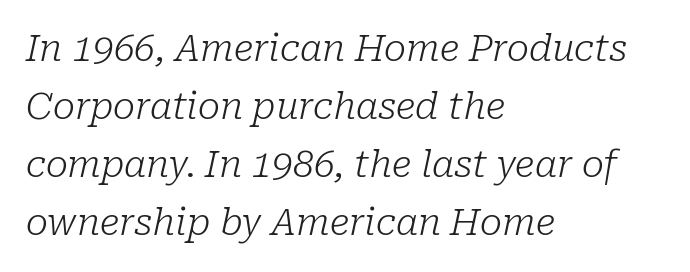
{"serif": "yes", "italic": "yes", "lean": "right", "slant_degrees": 10, "bold": "no", "weight": "light", "width": "normal", "stroke_contrast": "low", "x_height": "medium", "monospaced": "no", "underline": "no", "align": "left", "line_spacing": "normal", "line_spacing_ratio": 1.57, "letter_spacing": "normal", "letter_spacing_em": 0.0, "glyph_px": 37}
